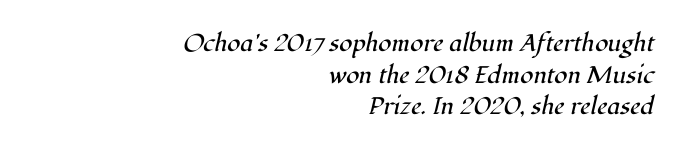
Q: Is the text bold? A: No.
Q: Is the text italic (slanted)? A: Yes, it leans right by about 12 degrees.
Q: Is the text underlined? A: No.
Q: How is the paragraph aligned? A: Right-aligned.
Q: Is the spacing between letters normal or unusually wide? A: Normal.
Q: Is the spacing between lines tight, normal or loose? A: Normal.
